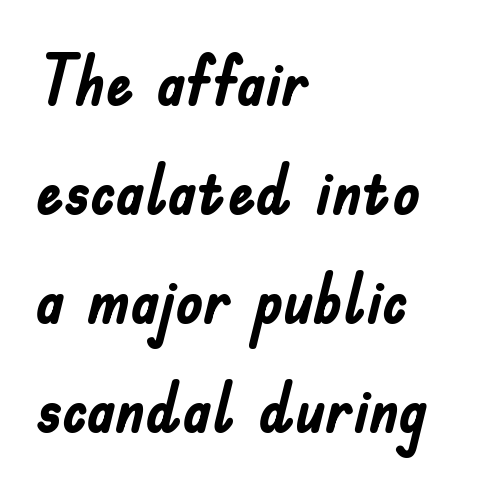
{"serif": "no", "bold": "yes", "weight": "semibold", "width": "condensed", "stroke_contrast": "low", "x_height": "small", "monospaced": "no", "underline": "no", "align": "left", "line_spacing": "normal", "line_spacing_ratio": 1.58, "letter_spacing": "normal", "letter_spacing_em": 0.0, "glyph_px": 69}
